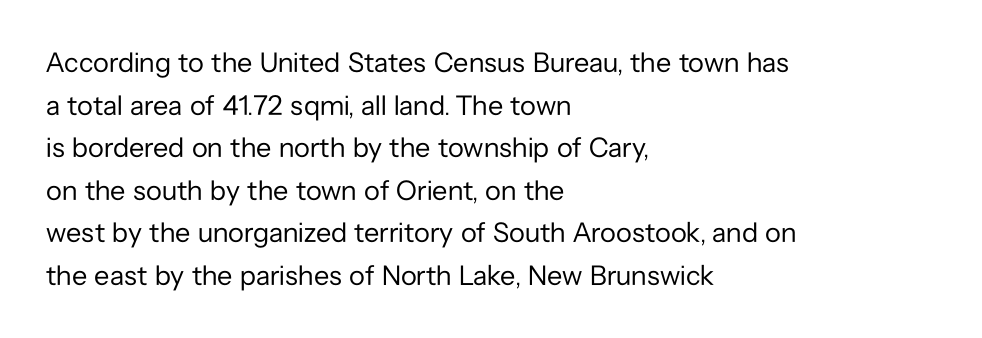
Q: Is the text bold? A: No.
Q: Is the text italic (slanted)? A: No, it is upright.
Q: Is the typeface a serif or a sans-serif typeface? A: Sans-serif.
Q: Is the text underlined? A: No.
Q: How is the paragraph aligned? A: Left-aligned.
Q: Is the spacing between letters normal or unusually wide? A: Normal.
Q: Is the spacing between lines tight, normal or loose? A: Normal.
Q: Width (condensed, normal, or wide)? A: Normal.
Q: Stroke contrast? A: Low.
Q: x-height? A: Medium.
Q: Monospaced? A: No.
